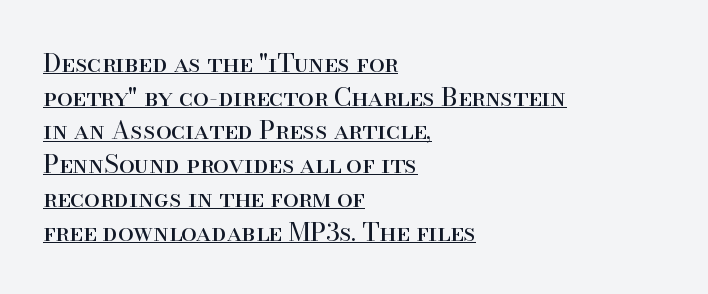
The image shows 25 px text type, upright; set left-aligned, normal line spacing (1.35x), normal letter spacing, underlined.
